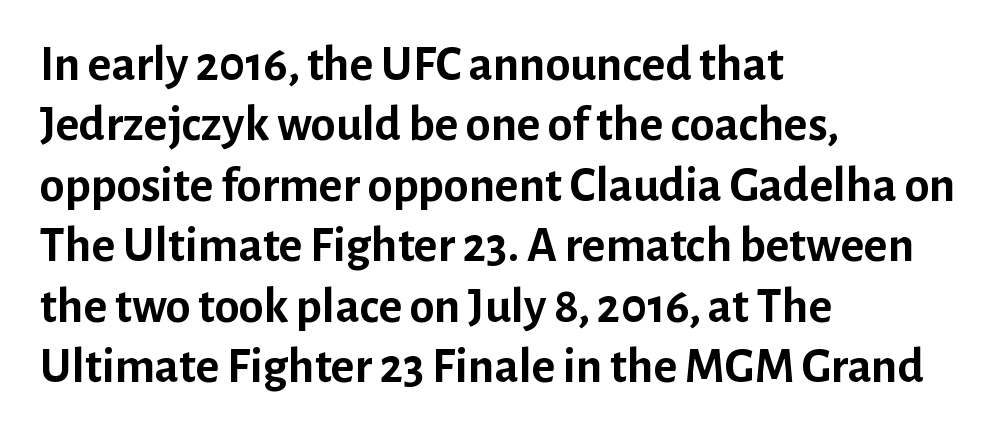
{"serif": "no", "italic": "no", "bold": "yes", "weight": "semibold", "width": "normal", "stroke_contrast": "low", "x_height": "medium", "monospaced": "no", "underline": "no", "align": "left", "line_spacing_ratio": 1.21, "letter_spacing": "normal", "letter_spacing_em": 0.0, "glyph_px": 50}
